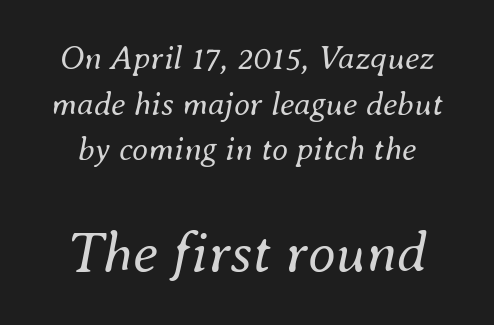
The image shows 57 px regular-weight type, italic (leaning right); set normal line spacing (1.38x), normal letter spacing, not underlined; the second (bottom) block is 1.73x larger; medium stroke contrast and a small x-height.
